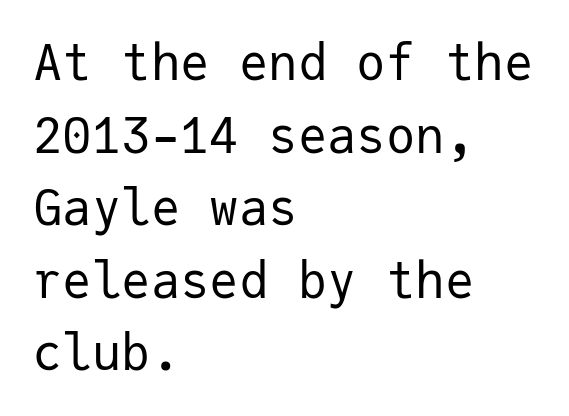
No chunkiness to these letters — they're not bold. Characters remain perfectly vertical along every line. Visually the block forms a straight wall on the left and a jagged coastline on the right. Rule under the text: the space is simply empty. The tracking reads as untouched default to a designer's eye. Rows of type keep a routine distance in the vertical direction.
